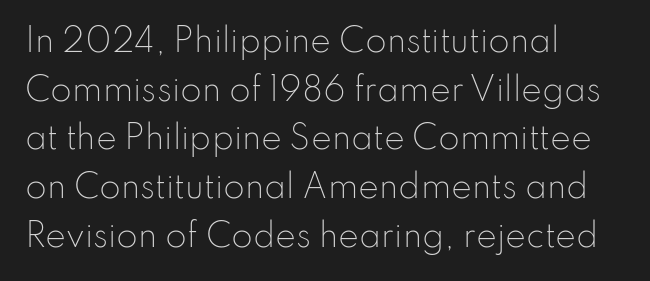
The image shows 31 px light sans-serif type, upright; set left-aligned, normal line spacing (1.57x), normal letter spacing, not underlined; low stroke contrast and a small x-height.
